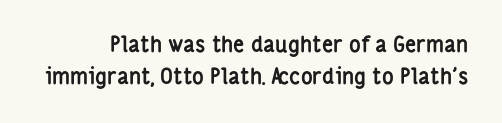
{"italic": "no", "bold": "yes", "underline": "no", "line_spacing": "normal", "line_spacing_ratio": 1.45, "letter_spacing": "normal", "letter_spacing_em": 0.0, "glyph_px": 22}
